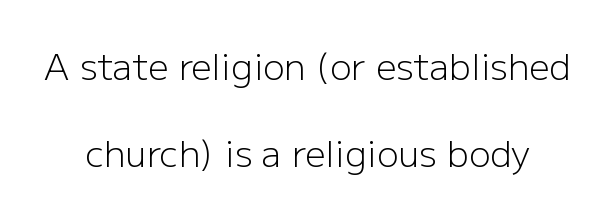
These lines are rendered in a variable-pitch font. Is there much room between lines? Yes — plenty of vertical air separates them. Regarding serifs, this sample does without them. Ordinary non-slanted type is in use. The gaps between neighbouring characters are ordinary and unremarkable.
